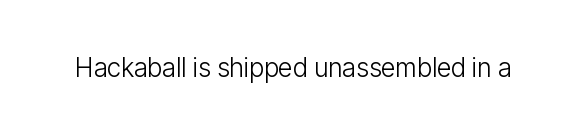
{"italic": "no", "bold": "no", "underline": "no", "letter_spacing": "normal", "letter_spacing_em": 0.0, "glyph_px": 26}
